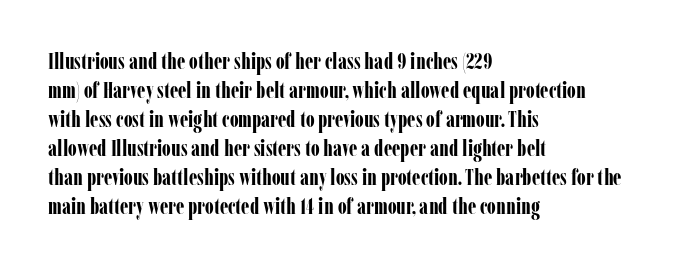
I'd describe the lettering as bold — thick and assertive. Line starts are locked; line ends wander. Nope, not italic — everything's standing straight. Only glyphs here, with clear space below each row.
